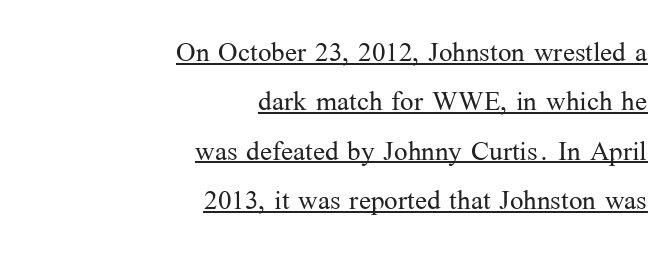
Q: Is the text bold? A: No.
Q: Is the text italic (slanted)? A: No, it is upright.
Q: Is the typeface a serif or a sans-serif typeface? A: Serif.
Q: Is the text underlined? A: Yes.
Q: How is the paragraph aligned? A: Right-aligned.
Q: Is the spacing between letters normal or unusually wide? A: Normal.
Q: Is the spacing between lines tight, normal or loose? A: Normal.
Q: Width (condensed, normal, or wide)? A: Normal.
Q: Stroke contrast? A: Medium.
Q: x-height? A: Medium.
Q: Monospaced? A: No.
